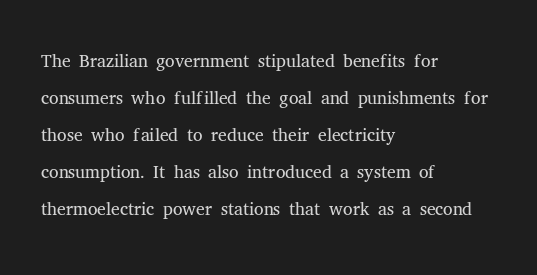
The image shows 27 px text type, upright; set left-aligned, normal line spacing (1.37x), normal letter spacing, not underlined.
